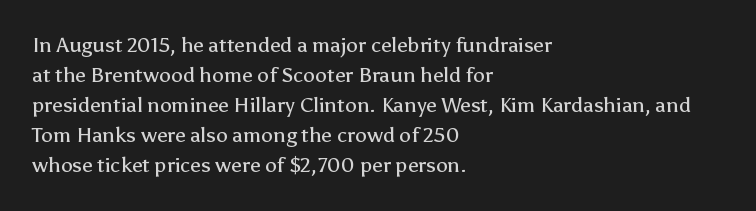
Q: Is the text bold? A: No.
Q: Is the text italic (slanted)? A: No, it is upright.
Q: Is the text underlined? A: No.
Q: How is the paragraph aligned? A: Left-aligned.
Q: Is the spacing between letters normal or unusually wide? A: Normal.
Q: Is the spacing between lines tight, normal or loose? A: Normal.
